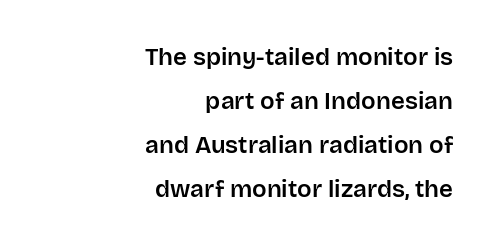
The image shows 24 px text type, upright; set right-aligned, line spacing 1.83x, normal letter spacing, not underlined.
